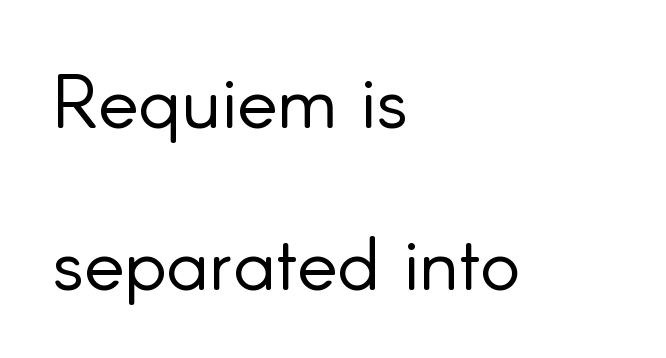
{"serif": "no", "italic": "no", "bold": "no", "weight": "light", "width": "normal", "stroke_contrast": "low", "x_height": "small", "monospaced": "no", "underline": "no", "align": "left", "line_spacing": "loose", "line_spacing_ratio": 2.13, "letter_spacing": "normal", "letter_spacing_em": 0.0, "glyph_px": 76}
